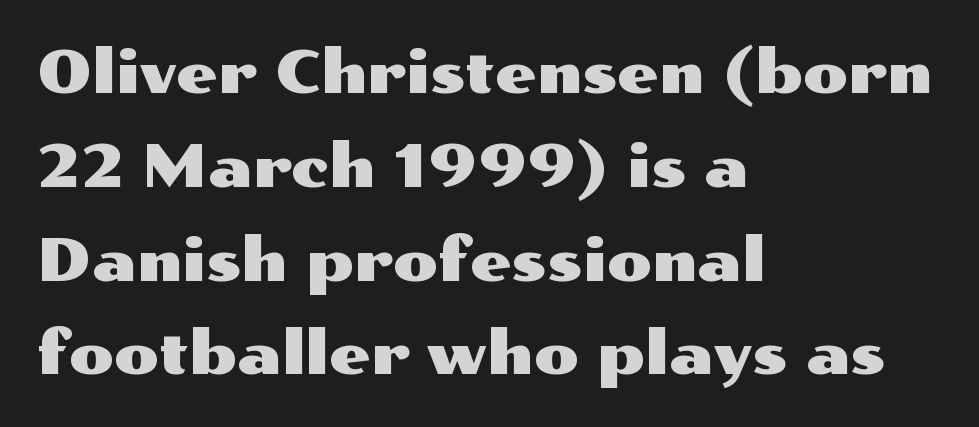
{"serif": "no", "italic": "no", "width": "wide", "stroke_contrast": "medium", "x_height": "medium", "monospaced": "no", "underline": "no", "align": "left", "line_spacing": "normal", "line_spacing_ratio": 1.59, "letter_spacing": "normal", "letter_spacing_em": 0.0, "glyph_px": 59}
